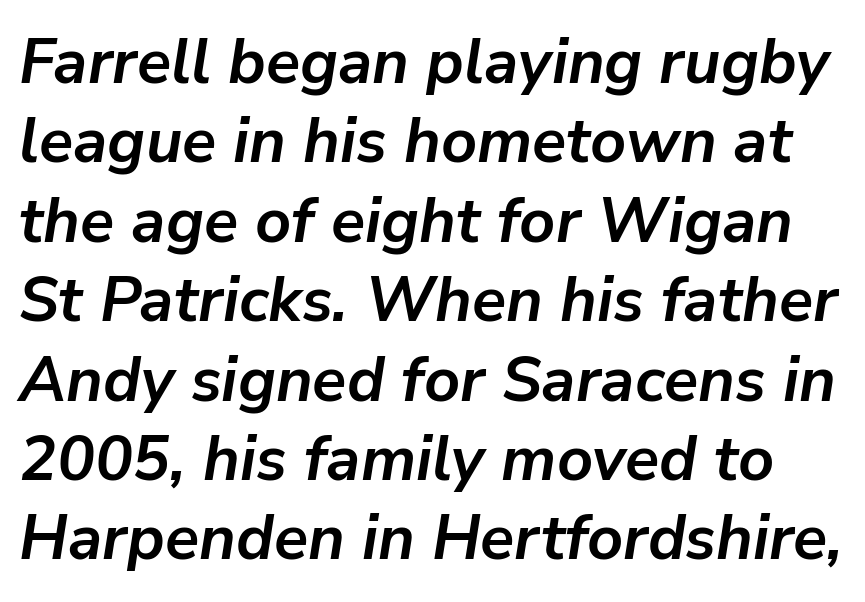
Q: Is the text bold? A: Yes.
Q: Is the text italic (slanted)? A: Yes, it leans right by about 9 degrees.
Q: Is the text underlined? A: No.
Q: Is the spacing between letters normal or unusually wide? A: Normal.
Q: Is the spacing between lines tight, normal or loose? A: Normal.
Q: Width (condensed, normal, or wide)? A: Normal.
Q: Stroke contrast? A: Low.
Q: x-height? A: Medium.
Q: Monospaced? A: No.
